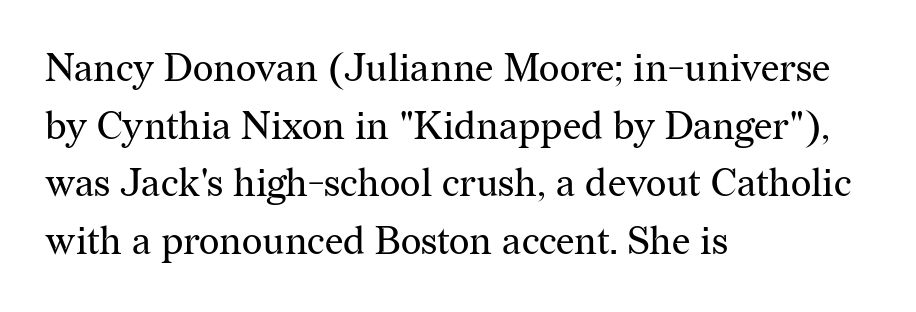
Q: Is the text bold? A: No.
Q: Is the text italic (slanted)? A: No, it is upright.
Q: Is the typeface a serif or a sans-serif typeface? A: Serif.
Q: Is the text underlined? A: No.
Q: How is the paragraph aligned? A: Left-aligned.
Q: Is the spacing between letters normal or unusually wide? A: Normal.
Q: Is the spacing between lines tight, normal or loose? A: Normal.
Q: Width (condensed, normal, or wide)? A: Normal.
Q: Stroke contrast? A: Medium.
Q: x-height? A: Medium.
Q: Monospaced? A: No.
